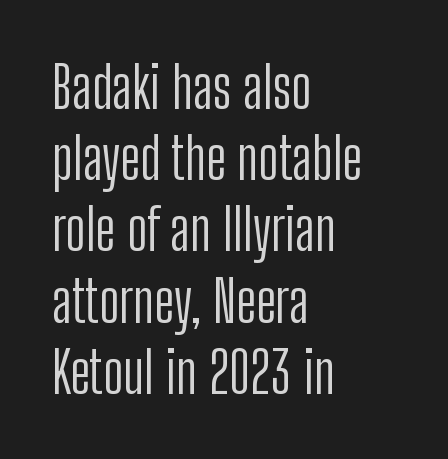
Q: Is the text bold? A: No.
Q: Is the text italic (slanted)? A: No, it is upright.
Q: Is the typeface a serif or a sans-serif typeface? A: Sans-serif.
Q: Is the text underlined? A: No.
Q: How is the paragraph aligned? A: Left-aligned.
Q: Is the spacing between letters normal or unusually wide? A: Normal.
Q: Is the spacing between lines tight, normal or loose? A: Normal.
Q: Width (condensed, normal, or wide)? A: Condensed.
Q: Stroke contrast? A: Low.
Q: x-height? A: Medium.
Q: Monospaced? A: No.
